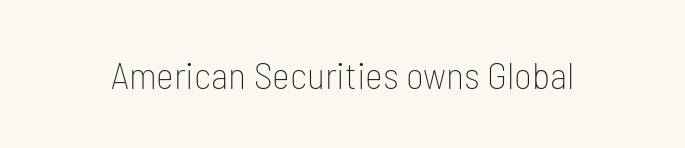
The image shows 38 px thin, condensed sans-serif type, upright; set normal letter spacing, not underlined; low stroke contrast and a medium x-height.
